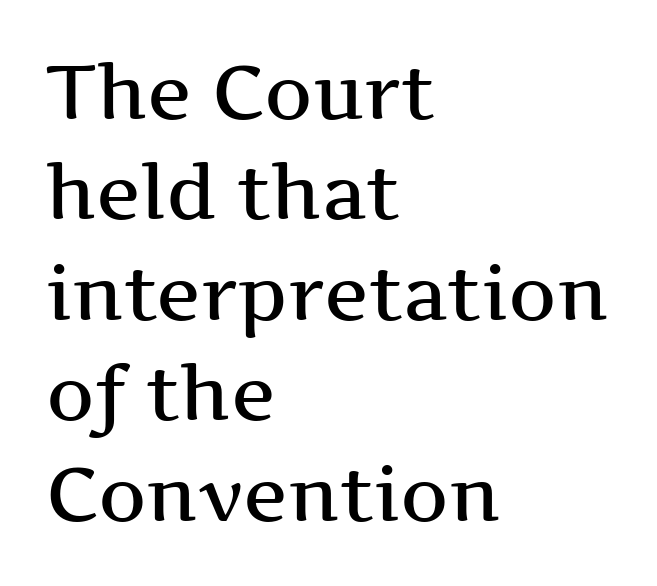
Q: Is the text italic (slanted)? A: No, it is upright.
Q: Is the typeface a serif or a sans-serif typeface? A: Serif.
Q: Is the text underlined? A: No.
Q: How is the paragraph aligned? A: Left-aligned.
Q: Is the spacing between letters normal or unusually wide? A: Normal.
Q: Is the spacing between lines tight, normal or loose? A: Normal.
Q: Width (condensed, normal, or wide)? A: Wide.
Q: Stroke contrast? A: Medium.
Q: x-height? A: Medium.
Q: Monospaced? A: No.
